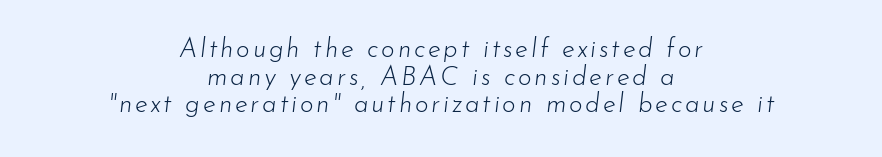
The image shows 26 px text type, italic (leaning right); set centered, tight line spacing (1.06x), not underlined.
